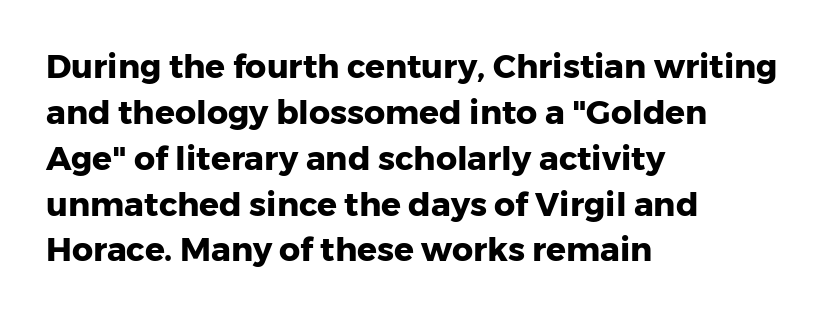
{"serif": "no", "italic": "no", "bold": "yes", "weight": "heavy", "width": "normal", "stroke_contrast": "low", "x_height": "medium", "monospaced": "no", "underline": "no", "align": "left", "line_spacing": "normal", "line_spacing_ratio": 1.39, "letter_spacing": "normal", "letter_spacing_em": 0.0, "glyph_px": 33}
